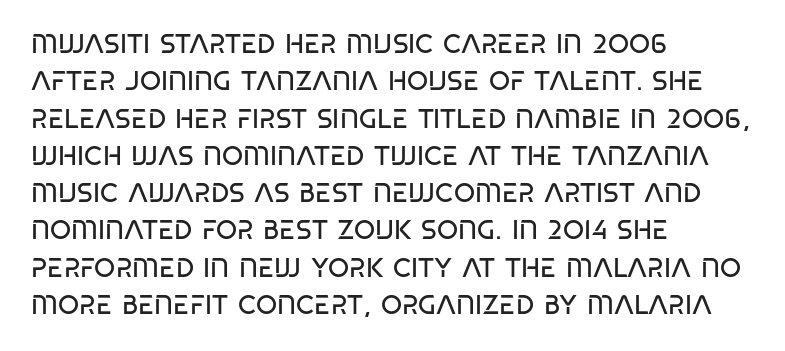
The image shows 27 px text type, upright; set left-aligned, normal line spacing (1.38x), normal letter spacing, not underlined.
